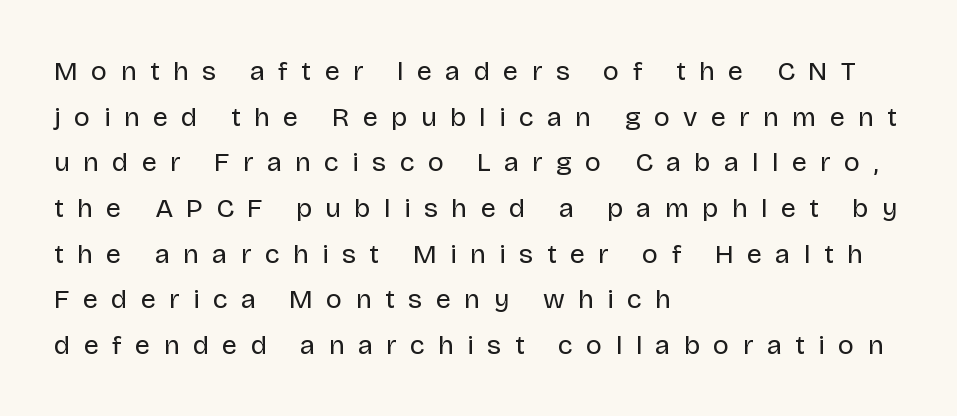
Loose tracking; the words dissolve into strings of separated letters. Vertical spacing — default. Visually the block forms a straight wall on the left and a jagged coastline on the right. Underline: absent. Weight: regular or lighter. Upright lettering throughout.
